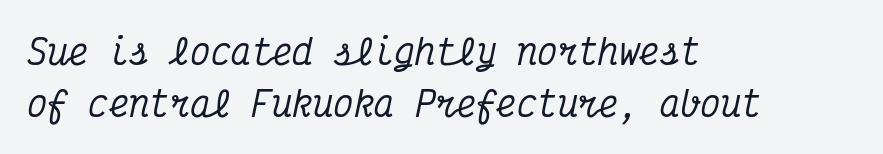
{"serif": "yes", "italic": "yes", "lean": "right", "slant_degrees": 12, "width": "condensed", "stroke_contrast": "medium", "x_height": "medium", "monospaced": "yes", "underline": "no", "align": "left", "line_spacing": "normal", "line_spacing_ratio": 1.53, "letter_spacing": "normal", "letter_spacing_em": 0.0, "glyph_px": 34}
